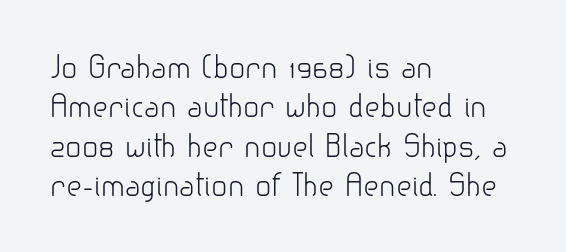
Q: Is the text bold? A: No.
Q: Is the text italic (slanted)? A: No, it is upright.
Q: Is the typeface a serif or a sans-serif typeface? A: Sans-serif.
Q: Is the text underlined? A: No.
Q: How is the paragraph aligned? A: Left-aligned.
Q: Is the spacing between letters normal or unusually wide? A: Normal.
Q: Is the spacing between lines tight, normal or loose? A: Normal.
Q: Width (condensed, normal, or wide)? A: Normal.
Q: Stroke contrast? A: Low.
Q: x-height? A: Small.
Q: Monospaced? A: No.
